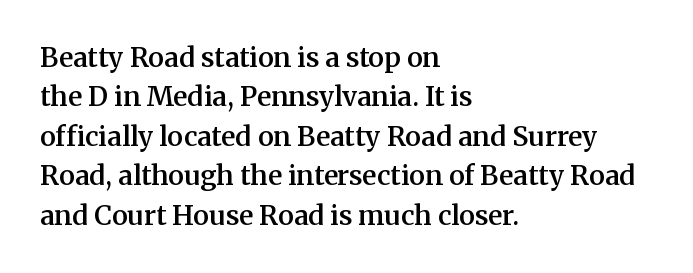
The image shows 27 px text type, upright; set left-aligned, normal line spacing (1.46x), normal letter spacing, not underlined.
